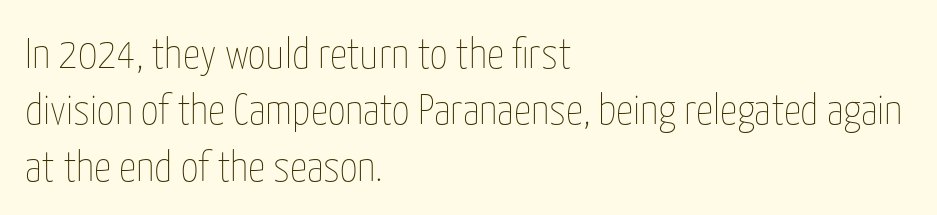
{"italic": "no", "bold": "no", "weight": "thin", "width": "condensed", "stroke_contrast": "low", "x_height": "medium", "monospaced": "no", "underline": "no", "align": "left", "line_spacing": "normal", "line_spacing_ratio": 1.31, "letter_spacing": "normal", "letter_spacing_em": 0.0, "glyph_px": 43}
